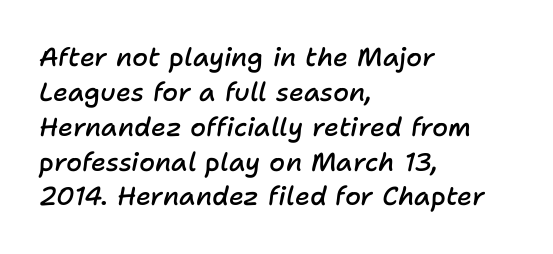
Short note: letters normally spaced. If you drew a line through each stem, it would be angled. Plain, unruled lines of type. Casual observation: everything's shoved over to the left. Interline gaps are of average width in this sample.
